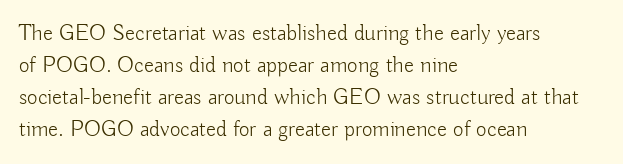
The image shows 23 px text type, upright; set left-aligned, normal line spacing (1.39x), normal letter spacing, not underlined.
